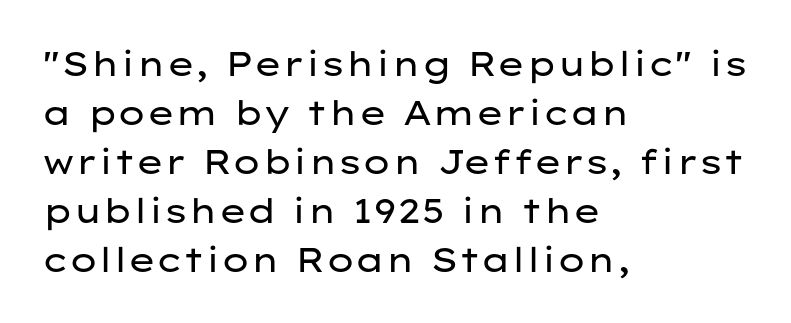
Q: Is the text bold? A: No.
Q: Is the text italic (slanted)? A: No, it is upright.
Q: Is the typeface a serif or a sans-serif typeface? A: Sans-serif.
Q: Is the text underlined? A: No.
Q: How is the paragraph aligned? A: Left-aligned.
Q: Is the spacing between letters normal or unusually wide? A: Normal.
Q: Is the spacing between lines tight, normal or loose? A: Normal.
Q: Width (condensed, normal, or wide)? A: Wide.
Q: Stroke contrast? A: Low.
Q: x-height? A: Medium.
Q: Monospaced? A: No.
